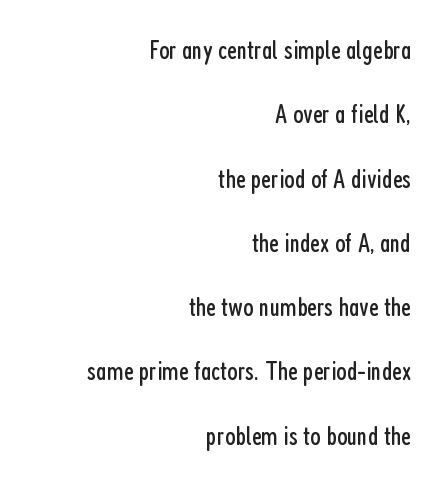
The image shows 27 px text type, upright; set right-aligned, loose line spacing (2.38x), normal letter spacing, not underlined.
